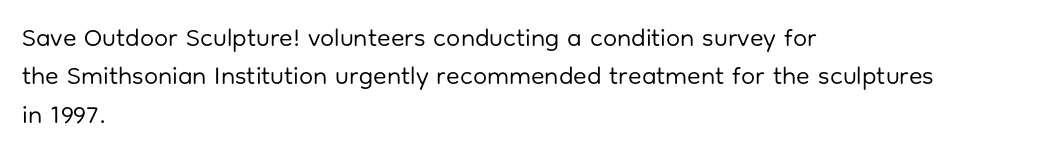
{"italic": "no", "bold": "no", "underline": "no", "align": "left", "line_spacing": "normal", "line_spacing_ratio": 1.54, "letter_spacing": "normal", "letter_spacing_em": 0.0, "glyph_px": 25}
